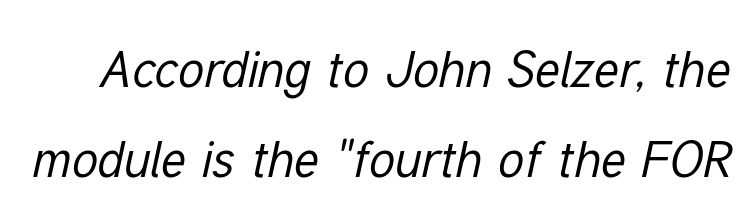
The image shows 51 px regular-weight, condensed type, italic (leaning right); set line spacing 1.77x, normal letter spacing, not underlined; low stroke contrast and a medium x-height.
